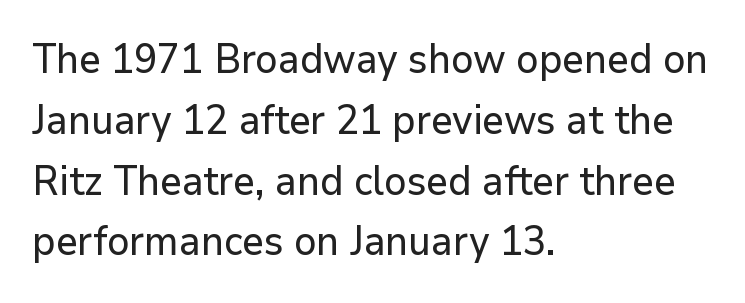
The image shows 40 px sans-serif type, upright; set left-aligned, normal line spacing (1.52x), normal letter spacing, not underlined; low stroke contrast and a medium x-height.
